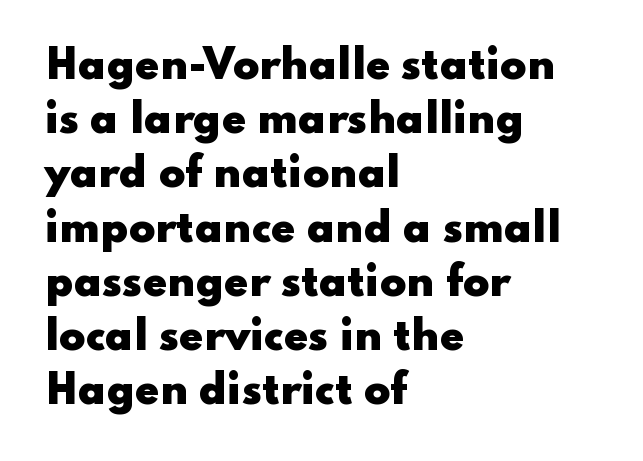
Q: Is the text bold? A: Yes.
Q: Is the text italic (slanted)? A: No, it is upright.
Q: Is the typeface a serif or a sans-serif typeface? A: Sans-serif.
Q: Is the text underlined? A: No.
Q: How is the paragraph aligned? A: Left-aligned.
Q: Is the spacing between letters normal or unusually wide? A: Normal.
Q: Is the spacing between lines tight, normal or loose? A: Normal.
Q: Width (condensed, normal, or wide)? A: Wide.
Q: Stroke contrast? A: Low.
Q: x-height? A: Small.
Q: Monospaced? A: No.
